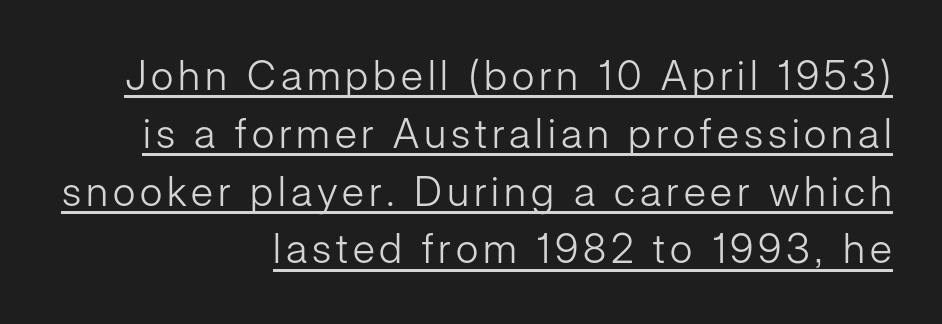
The image shows 41 px light sans-serif type, upright; set right-aligned, normal line spacing (1.41x), underlined; low stroke contrast and a medium x-height.
